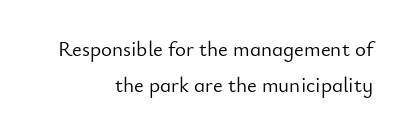
The paragraph has a hard right edge and a soft left edge. The space directly below the letters is spotless. Does the lettering tilt? It doesn't — this is upright. Heft: none added — not bold. The type is set solid horizontally, with unmodified tracking.
